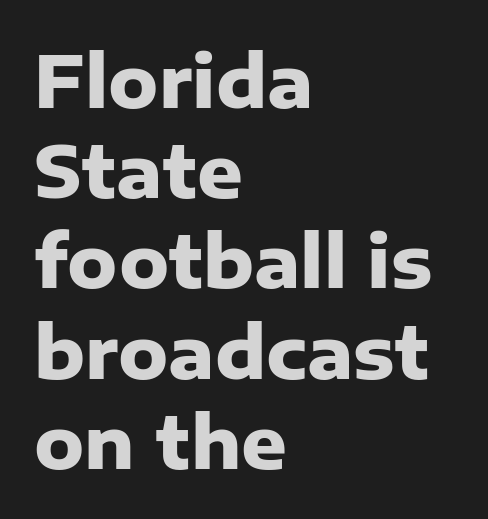
The image shows 71 px heavy sans-serif type, upright; set left-aligned, normal line spacing (1.27x), normal letter spacing, not underlined; low stroke contrast and a medium x-height.
